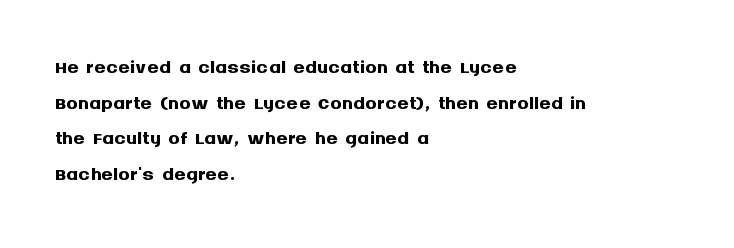
Q: Is the text bold? A: Yes.
Q: Is the text italic (slanted)? A: No, it is upright.
Q: Is the typeface a serif or a sans-serif typeface? A: Sans-serif.
Q: Is the text underlined? A: No.
Q: How is the paragraph aligned? A: Left-aligned.
Q: Is the spacing between letters normal or unusually wide? A: Normal.
Q: Width (condensed, normal, or wide)? A: Normal.
Q: Stroke contrast? A: Medium.
Q: x-height? A: Large.
Q: Monospaced? A: No.
